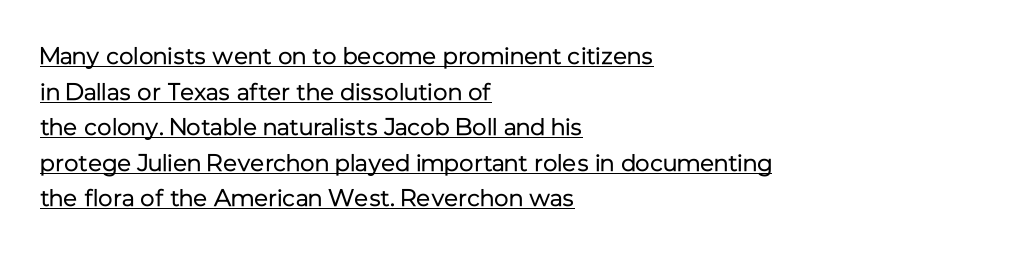
Left-aligned paragraph, ragged on the right. Honestly, the underline is the first thing you notice here. Nobody touched the tracking dial on this one. The characters are drawn with everyday or finer stroke widths.
